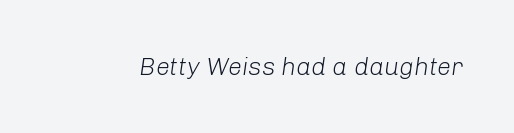
The image shows 25 px text type, italic (leaning right); set normal letter spacing, not underlined.
